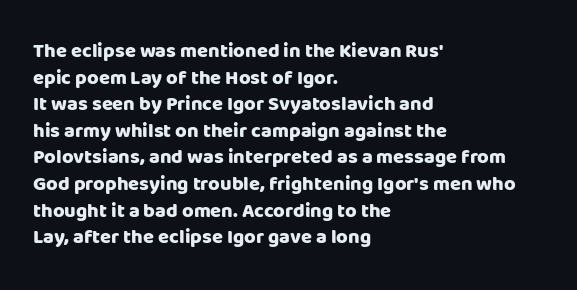
{"italic": "no", "bold": "yes", "underline": "no", "align": "left", "line_spacing": "normal", "line_spacing_ratio": 1.33, "letter_spacing": "normal", "letter_spacing_em": 0.0, "glyph_px": 20}
